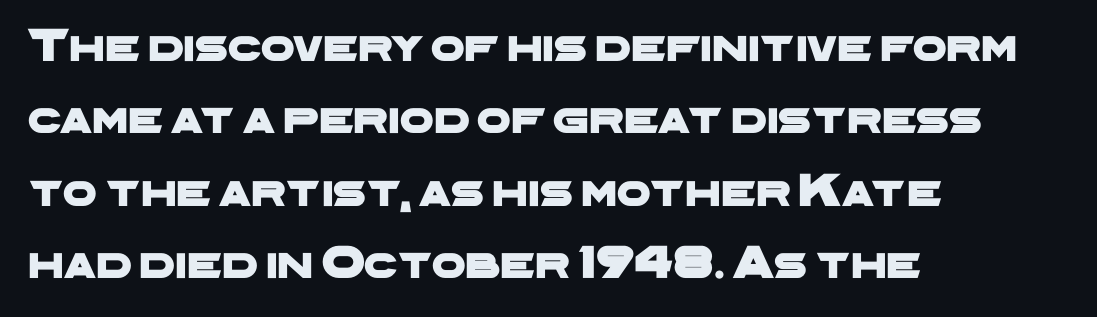
The image shows 48 px wide sans-serif type; set left-aligned, normal line spacing (1.51x), normal letter spacing, not underlined; low stroke contrast and a medium x-height.
